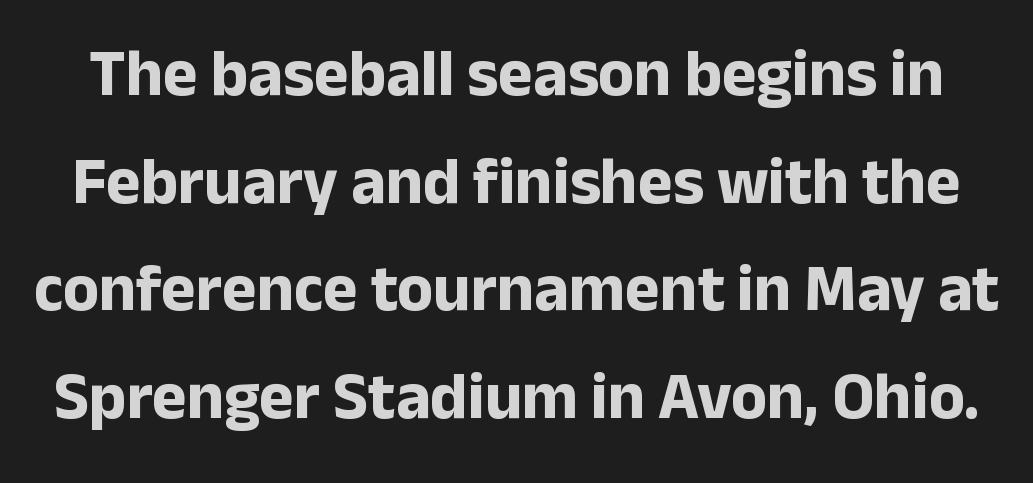
Type without underlining. What kind of face is this? One without serifs — a sans. The passage shown is typed in a proportional face where columns would drift. The passage shown stacks its lines at a standard gap. The type sits square on the baseline with zero lean. Short note: letters normally spaced.
